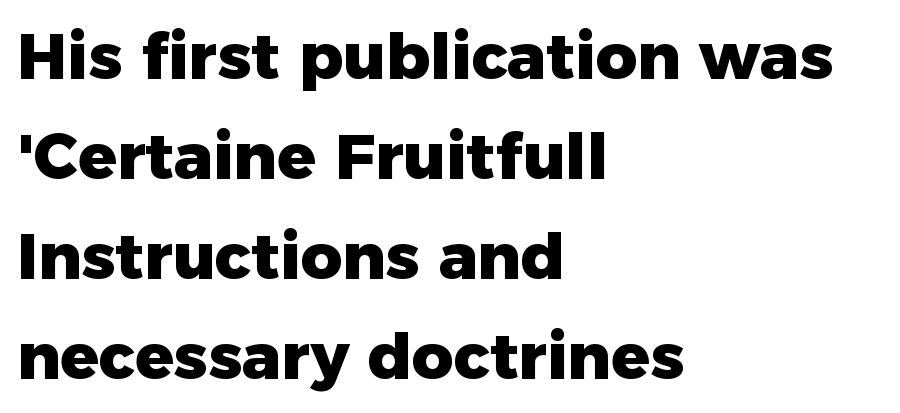
Q: Is the text bold? A: Yes.
Q: Is the text italic (slanted)? A: No, it is upright.
Q: Is the typeface a serif or a sans-serif typeface? A: Sans-serif.
Q: Is the text underlined? A: No.
Q: How is the paragraph aligned? A: Left-aligned.
Q: Is the spacing between letters normal or unusually wide? A: Normal.
Q: Is the spacing between lines tight, normal or loose? A: Normal.
Q: Width (condensed, normal, or wide)? A: Normal.
Q: Stroke contrast? A: Low.
Q: x-height? A: Medium.
Q: Monospaced? A: No.
